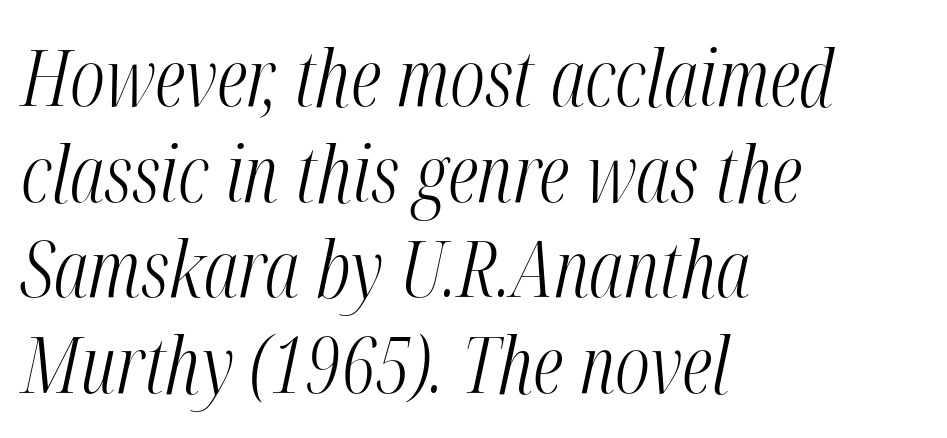
{"italic": "yes", "lean": "right", "slant_degrees": 12, "bold": "no", "weight": "light", "width": "condensed", "stroke_contrast": "medium", "x_height": "medium", "monospaced": "no", "underline": "no", "align": "left", "line_spacing_ratio": 1.21, "letter_spacing": "normal", "letter_spacing_em": 0.0, "glyph_px": 79}
